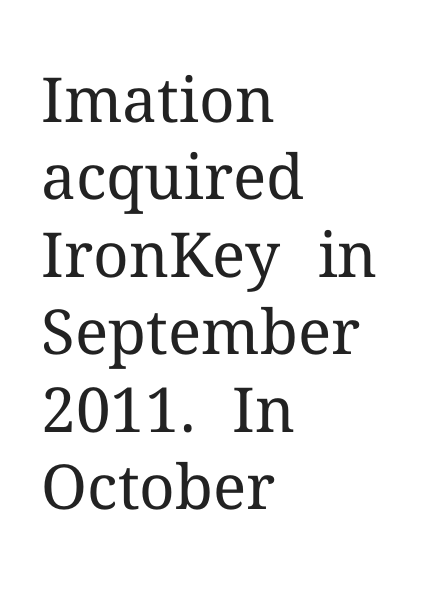
The image shows 62 px regular-weight serif type, upright; set left-aligned, normal line spacing (1.25x), normal letter spacing, not underlined; medium stroke contrast and a medium x-height.
